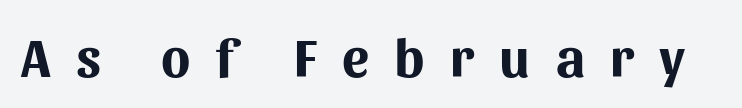
{"serif": "no", "italic": "no", "bold": "yes", "weight": "bold", "width": "normal", "stroke_contrast": "medium", "x_height": "medium", "monospaced": "no", "underline": "no", "letter_spacing": "wide", "letter_spacing_em": 0.47, "glyph_px": 54}
